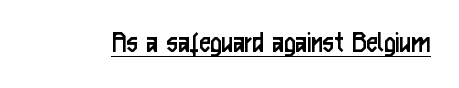
The image shows 32 px regular-weight, condensed sans-serif type, upright; set normal letter spacing, underlined; low stroke contrast and a medium x-height.
